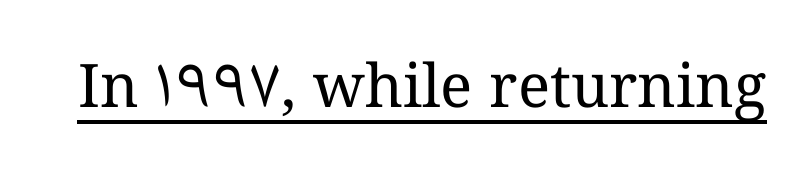
The image shows 60 px regular-weight type, upright; set normal letter spacing, underlined; medium stroke contrast and a medium x-height.
